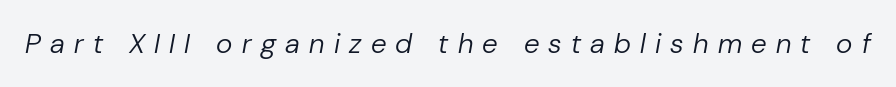
Look at the tracking — it's clearly loosened, letters drifting apart. Each row of text sits above clean, open space. Compared with a typical body face, this is equally light or lighter still. Looking at the ascenders, they clearly lean. Character widths vary here, with narrow letters taking less room than wide ones.
